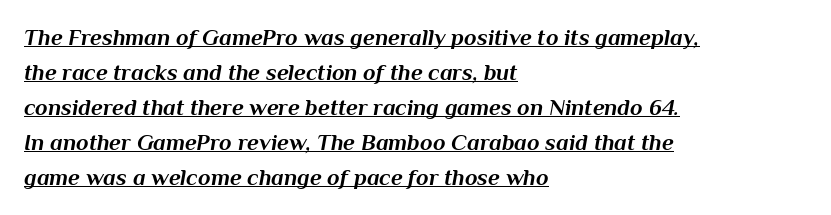
The image shows 23 px bold type, italic (leaning right); set left-aligned, normal line spacing (1.52x), normal letter spacing, underlined.
